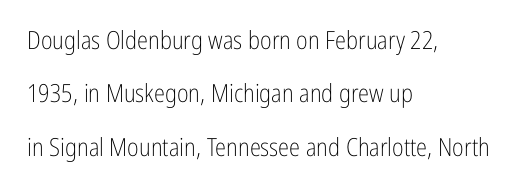
Q: Is the text bold? A: No.
Q: Is the text italic (slanted)? A: No, it is upright.
Q: Is the text underlined? A: No.
Q: How is the paragraph aligned? A: Left-aligned.
Q: Is the spacing between letters normal or unusually wide? A: Normal.
Q: Is the spacing between lines tight, normal or loose? A: Loose.
